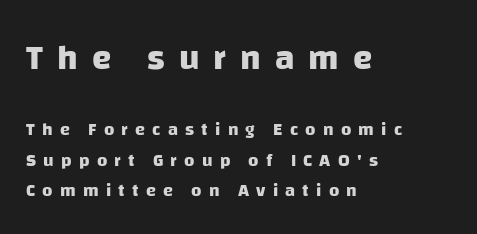
Compared with typical body copy, the letter spacing here is much looser. Note: no serifs on the glyphs. The vertical gap from one line to the next is medium. You get the large type first, then a drop to smaller type. Rule under the text: the space is simply empty. Plenty of ink on the page — the face is bold.
